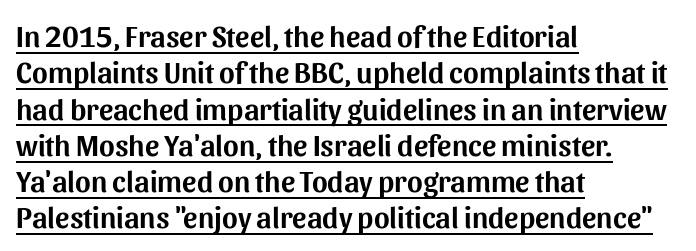
Q: Is the text italic (slanted)? A: No, it is upright.
Q: Is the typeface a serif or a sans-serif typeface? A: Sans-serif.
Q: Is the text underlined? A: Yes.
Q: How is the paragraph aligned? A: Left-aligned.
Q: Is the spacing between letters normal or unusually wide? A: Normal.
Q: Width (condensed, normal, or wide)? A: Normal.
Q: Stroke contrast? A: Medium.
Q: x-height? A: Medium.
Q: Monospaced? A: No.
